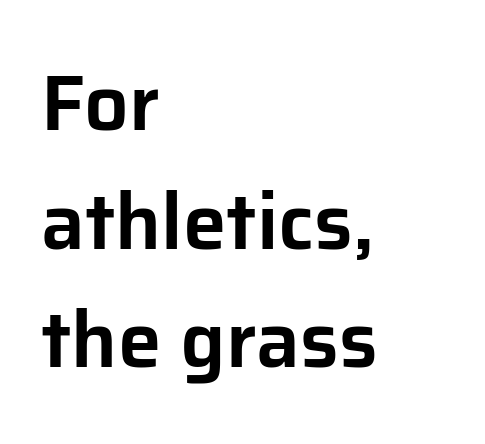
{"serif": "no", "italic": "no", "width": "normal", "stroke_contrast": "low", "x_height": "medium", "monospaced": "no", "underline": "no", "align": "left", "line_spacing": "normal", "line_spacing_ratio": 1.52, "letter_spacing": "normal", "letter_spacing_em": 0.0, "glyph_px": 78}
